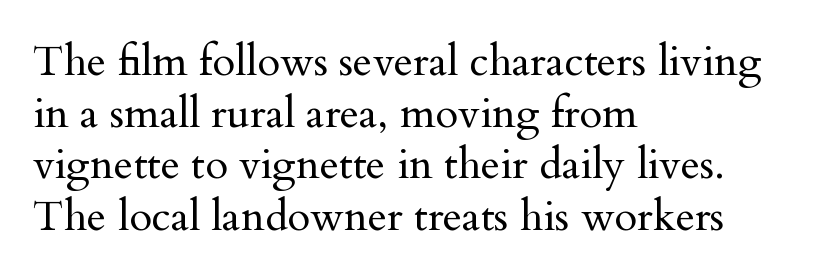
The image shows 42 px regular-weight serif type, upright; set left-aligned, line spacing 1.23x, normal letter spacing, not underlined; medium stroke contrast and a small x-height.
